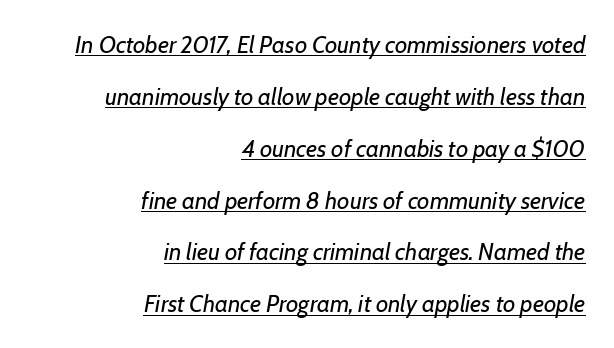
The image shows 24 px text type, italic (leaning right); set right-aligned, loose line spacing (2.16x), normal letter spacing, underlined.
